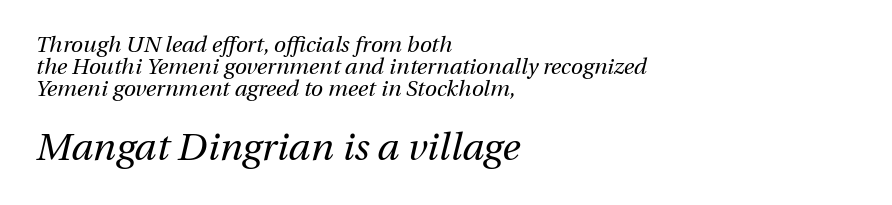
{"italic": "yes", "lean": "right", "slant_degrees": 13, "bold": "no", "weight": "regular", "width": "normal", "stroke_contrast": "medium", "x_height": "medium", "monospaced": "no", "underline": "no", "align": "left", "line_spacing": "tight", "line_spacing_ratio": 0.99, "letter_spacing": "normal", "letter_spacing_em": 0.0, "larger_block": "second", "size_ratio": 1.73, "glyph_px": 38}
